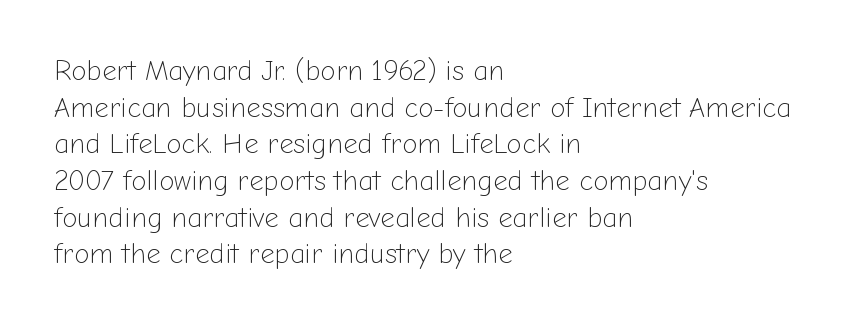
Nothing sits at the stroke ends, so this counts as sans-serif. Do the characters align in a grid? No, the font is proportional. Between one letter and the next there's only the usual sliver of space. Rendered with straight, roman letterforms. Glance below the letters and you will spot only blank space. Is this a heavy cut? Hardly; it is regular or lighter.
